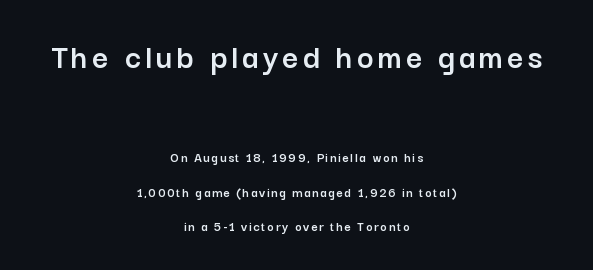
The rendering positions every line midway between the sides. The rendering uses natural spacing where letterforms have individual widths. The vertical gap from one line to the next is large. Top chunk: large. Bottom chunk: small. Nope, not italic — everything's standing straight.
